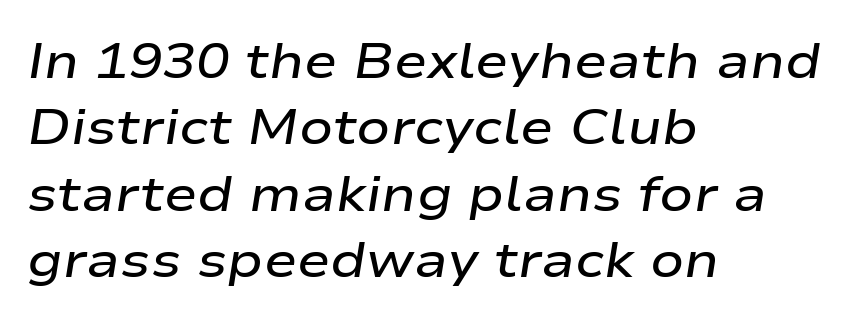
The image shows 50 px semibold, wide type, italic (leaning right); set left-aligned, normal line spacing (1.33x), normal letter spacing, not underlined; low stroke contrast and a medium x-height.
